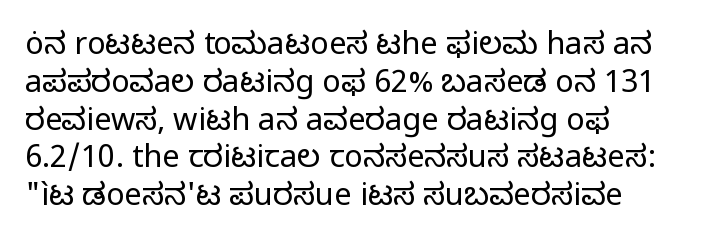
Q: Is the text bold? A: No.
Q: Is the text italic (slanted)? A: No, it is upright.
Q: Is the typeface a serif or a sans-serif typeface? A: Sans-serif.
Q: Is the text underlined? A: No.
Q: How is the paragraph aligned? A: Left-aligned.
Q: Is the spacing between letters normal or unusually wide? A: Normal.
Q: Width (condensed, normal, or wide)? A: Normal.
Q: Stroke contrast? A: Low.
Q: x-height? A: Medium.
Q: Monospaced? A: No.
